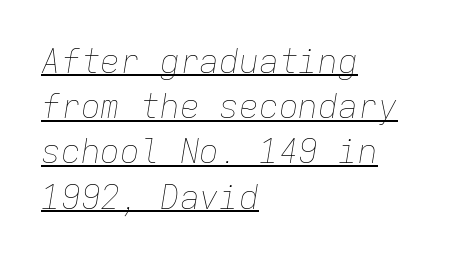
{"italic": "yes", "lean": "right", "slant_degrees": 9, "bold": "no", "weight": "thin", "width": "normal", "stroke_contrast": "low", "x_height": "medium", "monospaced": "yes", "underline": "yes", "align": "left", "line_spacing": "normal", "line_spacing_ratio": 1.37, "letter_spacing": "normal", "letter_spacing_em": 0.0, "glyph_px": 33}
